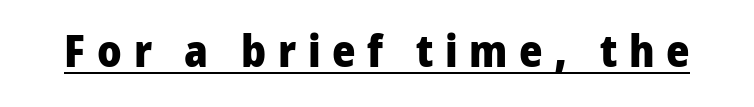
Q: Is the text bold? A: Yes.
Q: Is the text italic (slanted)? A: No, it is upright.
Q: Is the typeface a serif or a sans-serif typeface? A: Sans-serif.
Q: Is the text underlined? A: Yes.
Q: Is the spacing between letters normal or unusually wide? A: Unusually wide.
Q: Width (condensed, normal, or wide)? A: Normal.
Q: Stroke contrast? A: Low.
Q: x-height? A: Medium.
Q: Monospaced? A: No.
